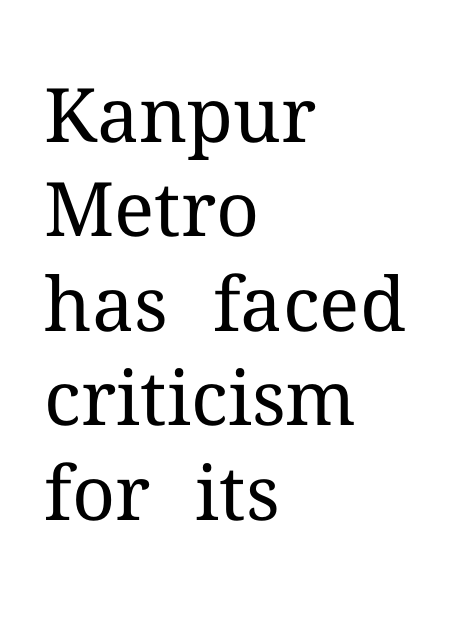
The image shows 75 px regular-weight serif type, upright; set left-aligned, normal line spacing (1.26x), normal letter spacing, not underlined; medium stroke contrast and a medium x-height.
